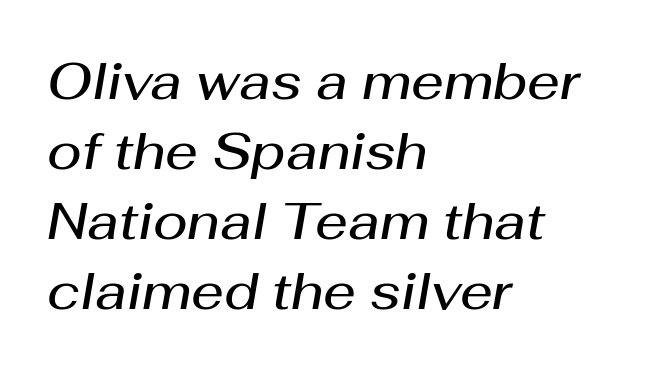
Designer's note — italics engaged. Interline gaps are of average width in this sample. Nothing unusual about the tracking: characters are spaced as the font intends. Descenders are the only things crossing below the line. You could not count columns in this text — the font is proportionally spaced. The rendering uses a semibold face; strokes are thickened but not to full bold.
